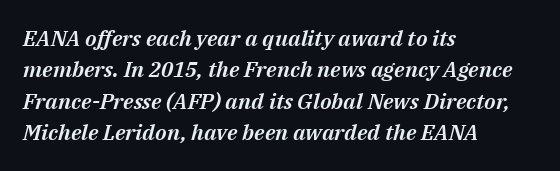
The image shows 22 px text type, italic (leaning right); set left-aligned, normal line spacing (1.43x), normal letter spacing, not underlined.
